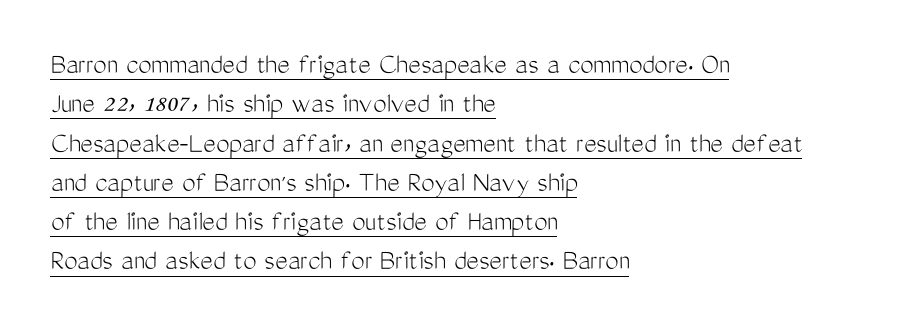
The image shows 30 px light, condensed sans-serif type, upright; set left-aligned, normal line spacing (1.31x), normal letter spacing, underlined; medium stroke contrast and a medium x-height.
